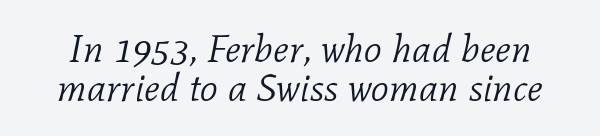
Q: Is the text bold? A: No.
Q: Is the text italic (slanted)? A: Yes, it leans right by about 11 degrees.
Q: Is the typeface a serif or a sans-serif typeface? A: Serif.
Q: Is the text underlined? A: No.
Q: Is the spacing between letters normal or unusually wide? A: Normal.
Q: Is the spacing between lines tight, normal or loose? A: Tight.
Q: Width (condensed, normal, or wide)? A: Normal.
Q: Stroke contrast? A: Low.
Q: x-height? A: Medium.
Q: Monospaced? A: No.
